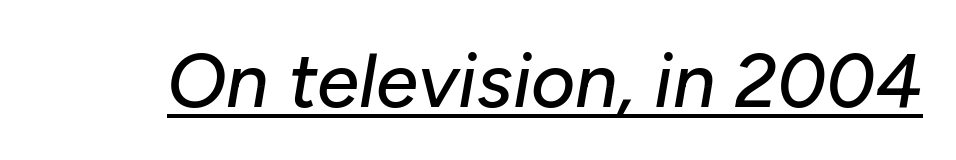
Q: Is the text italic (slanted)? A: Yes, it leans right by about 10 degrees.
Q: Is the text underlined? A: Yes.
Q: Is the spacing between letters normal or unusually wide? A: Normal.
Q: Width (condensed, normal, or wide)? A: Normal.
Q: Stroke contrast? A: Low.
Q: x-height? A: Medium.
Q: Monospaced? A: No.
